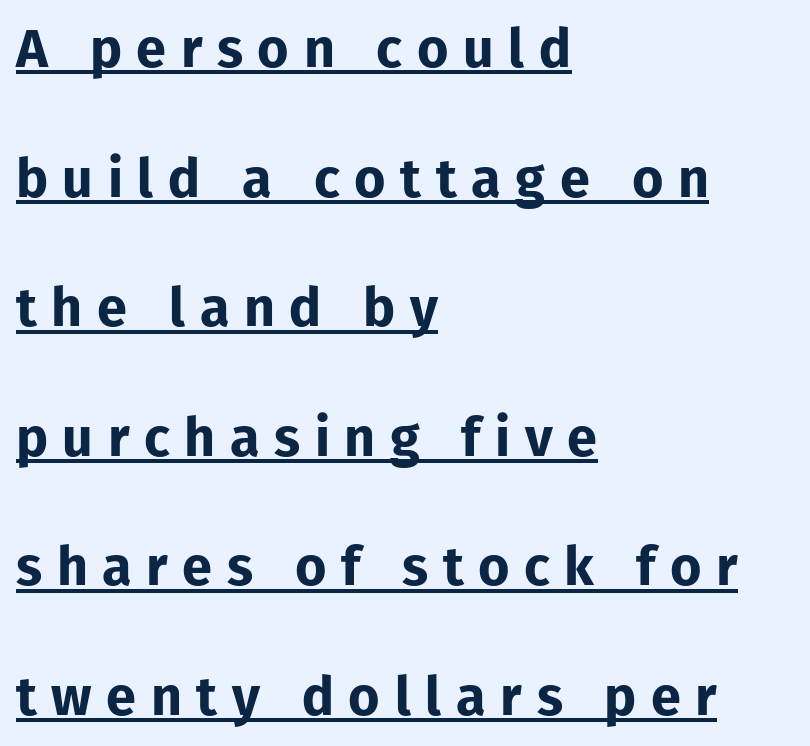
{"serif": "no", "italic": "no", "bold": "yes", "weight": "bold", "width": "normal", "stroke_contrast": "low", "x_height": "medium", "monospaced": "no", "underline": "yes", "align": "left", "line_spacing": "loose", "line_spacing_ratio": 2.4, "letter_spacing": "wide", "letter_spacing_em": 0.27, "glyph_px": 54}
